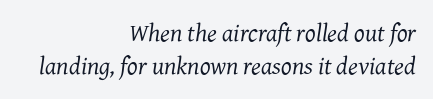
Q: Is the text bold? A: No.
Q: Is the text italic (slanted)? A: Yes, it leans right by about 7 degrees.
Q: Is the text underlined? A: No.
Q: How is the paragraph aligned? A: Right-aligned.
Q: Is the spacing between letters normal or unusually wide? A: Normal.
Q: Is the spacing between lines tight, normal or loose? A: Normal.
